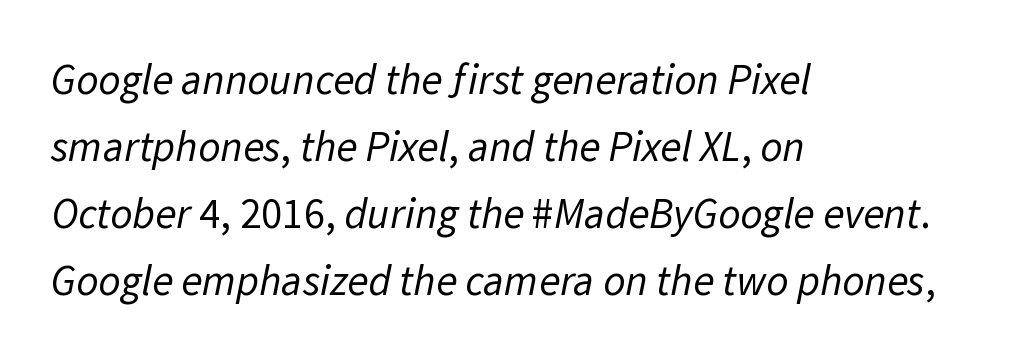
A clean baseline with only descenders dipping below it. One glance says typical: line gaps are just what's usual. The gaps between neighbouring characters are ordinary and unremarkable. This sample uses a sans-serif face. The letters advance in unequal steps, a hallmark of proportional type. These lines stack with their left ends in a neat column.
